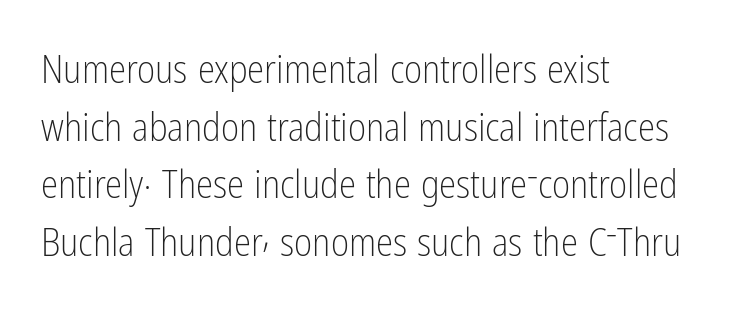
The image shows 39 px light, condensed sans-serif type, upright; set left-aligned, normal line spacing (1.48x), normal letter spacing, not underlined; low stroke contrast and a medium x-height.
